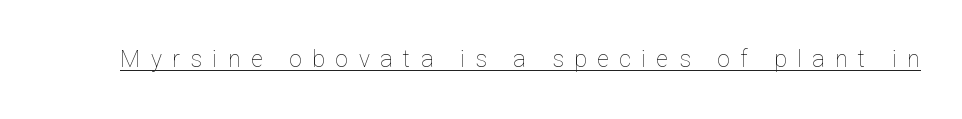
The image shows 23 px text type, upright; set unusually wide letter spacing (+0.46 em), underlined.
